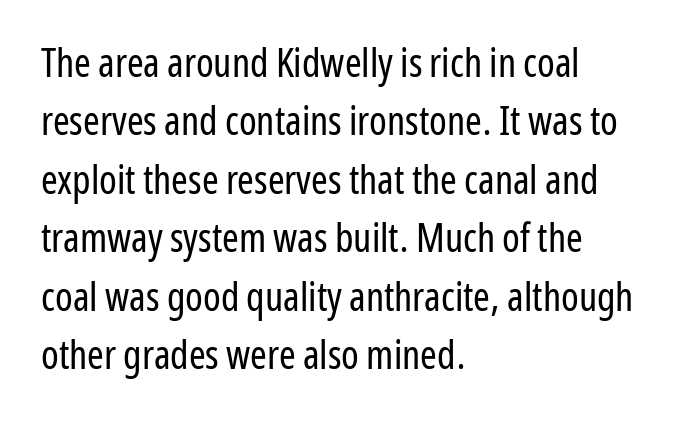
{"serif": "no", "italic": "no", "bold": "no", "weight": "regular", "width": "condensed", "stroke_contrast": "low", "x_height": "medium", "monospaced": "no", "underline": "no", "align": "left", "line_spacing": "normal", "line_spacing_ratio": 1.46, "letter_spacing": "normal", "letter_spacing_em": 0.0, "glyph_px": 40}
